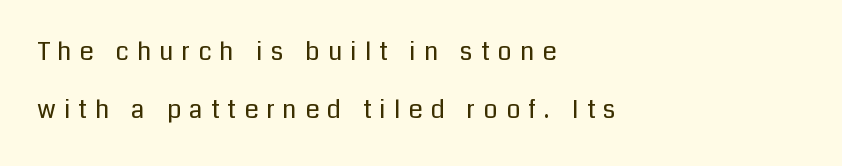
The image shows 25 px text type, upright; set left-aligned, loose line spacing (2.33x), unusually wide letter spacing (+0.32 em), not underlined.
